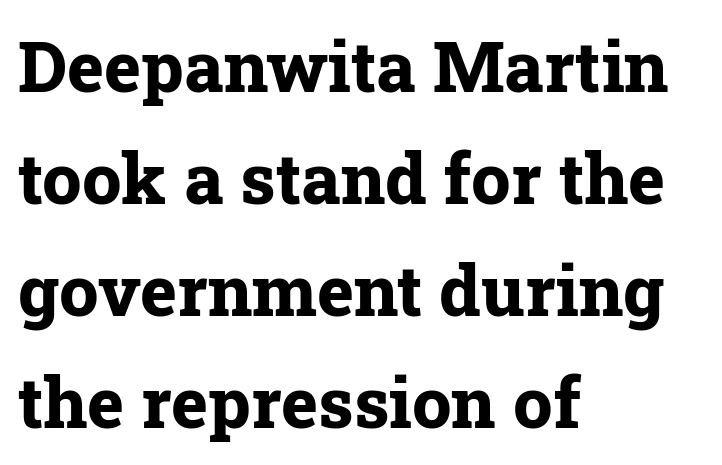
The image shows 70 px bold serif type, upright; set left-aligned, normal line spacing (1.6x), normal letter spacing, not underlined; low stroke contrast and a medium x-height.
